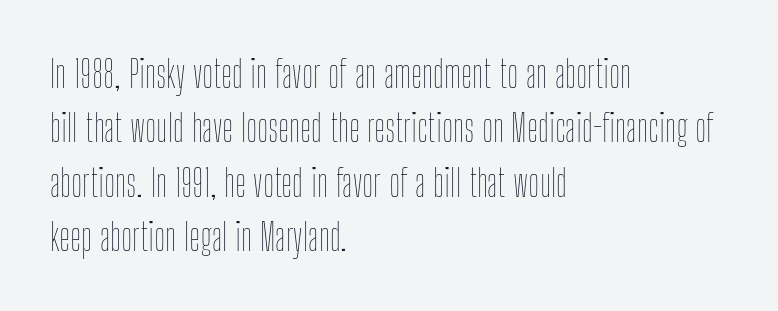
Q: Is the text bold? A: No.
Q: Is the text italic (slanted)? A: No, it is upright.
Q: Is the text underlined? A: No.
Q: How is the paragraph aligned? A: Left-aligned.
Q: Is the spacing between letters normal or unusually wide? A: Normal.
Q: Is the spacing between lines tight, normal or loose? A: Normal.
Q: Width (condensed, normal, or wide)? A: Condensed.
Q: Stroke contrast? A: Low.
Q: x-height? A: Medium.
Q: Monospaced? A: No.
